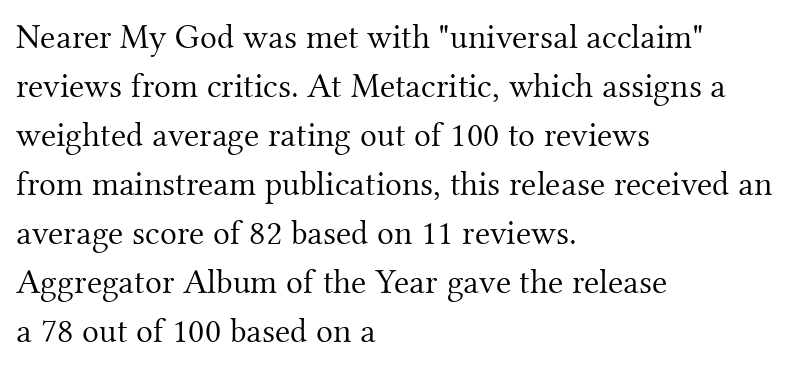
Q: Is the text bold? A: No.
Q: Is the text italic (slanted)? A: No, it is upright.
Q: Is the typeface a serif or a sans-serif typeface? A: Serif.
Q: Is the text underlined? A: No.
Q: How is the paragraph aligned? A: Left-aligned.
Q: Is the spacing between letters normal or unusually wide? A: Normal.
Q: Is the spacing between lines tight, normal or loose? A: Normal.
Q: Width (condensed, normal, or wide)? A: Normal.
Q: Stroke contrast? A: Medium.
Q: x-height? A: Small.
Q: Monospaced? A: No.
